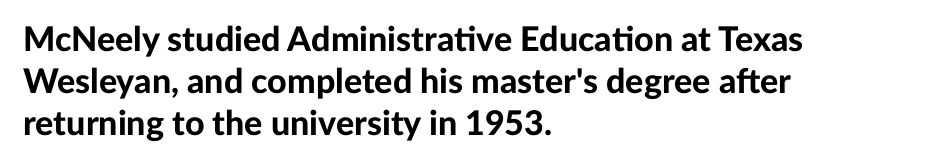
Q: Is the text bold? A: Yes.
Q: Is the text italic (slanted)? A: No, it is upright.
Q: Is the typeface a serif or a sans-serif typeface? A: Sans-serif.
Q: Is the text underlined? A: No.
Q: How is the paragraph aligned? A: Left-aligned.
Q: Is the spacing between letters normal or unusually wide? A: Normal.
Q: Width (condensed, normal, or wide)? A: Normal.
Q: Stroke contrast? A: Low.
Q: x-height? A: Medium.
Q: Monospaced? A: No.
